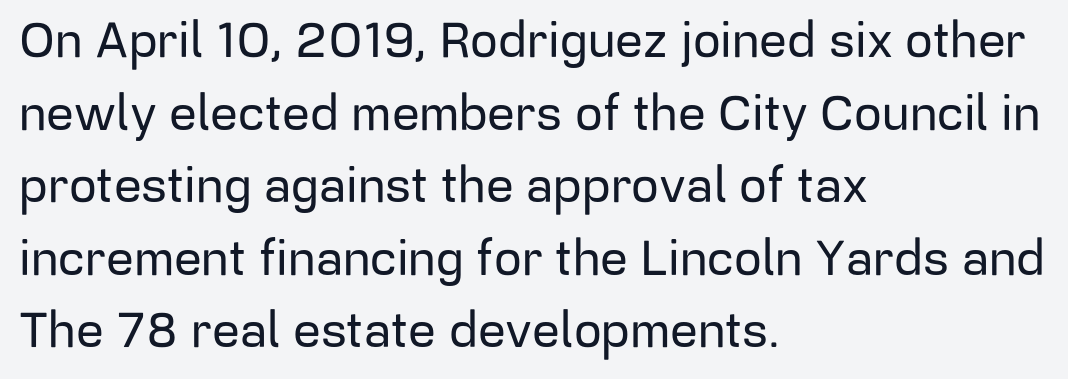
The type sits square on the baseline with zero lean. This rendering features lettering with no underline. The type is set solid horizontally, with unmodified tracking. Each letter keeps its own natural width here, so spacing adapts to shape.
